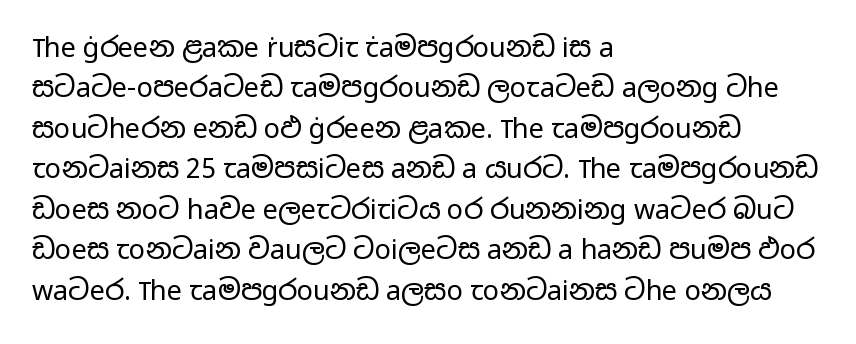
The passage shown stacks its lines at a standard gap. Students, note that the glyphs here touch the page at normal intervals. This reads as an unemphasized weight, regular at the heaviest. Typeset ragged right — the left edge is the straight one. No italicization has been applied; the sample stays upright.
